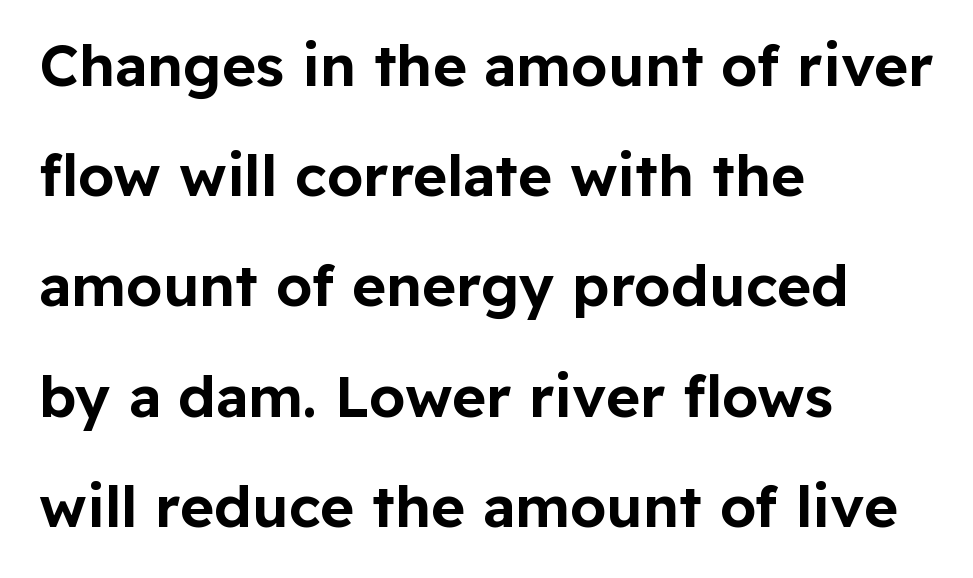
The image shows 58 px sans-serif type, upright; set left-aligned, loose line spacing (1.9x), normal letter spacing, not underlined; low stroke contrast and a medium x-height.
